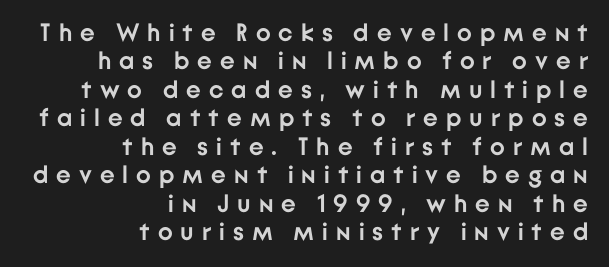
In CSS terms this would be text-align: right. The axis of the letterforms is exactly vertical. Pretty heavy lettering here — definitely bold. Does the leading feel generous? Not at all — it's pinched.
